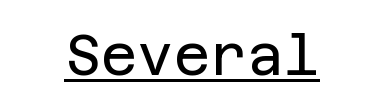
Bold? No — there's no thickening of the strokes. This sample carries an underscore along the baseline area. Check where the strokes stop: nothing finishes them off — pure sans. You can tell it's not italic because the verticals are truly vertical.
